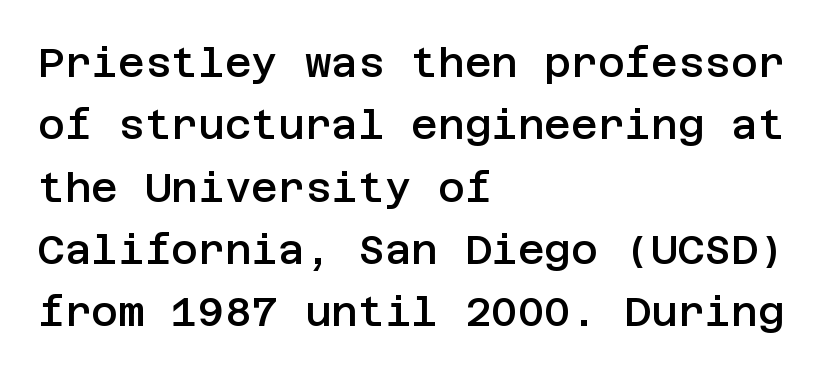
{"serif": "no", "italic": "no", "bold": "semi", "weight": "semibold", "width": "normal", "stroke_contrast": "low", "x_height": "large", "underline": "no", "align": "left", "line_spacing": "normal", "line_spacing_ratio": 1.52, "letter_spacing": "normal", "letter_spacing_em": 0.0, "glyph_px": 41}
